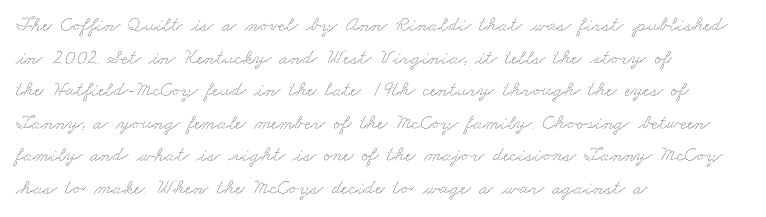
Q: Is the text underlined? A: No.
Q: How is the paragraph aligned? A: Left-aligned.
Q: Is the spacing between letters normal or unusually wide? A: Normal.
Q: Is the spacing between lines tight, normal or loose? A: Normal.
